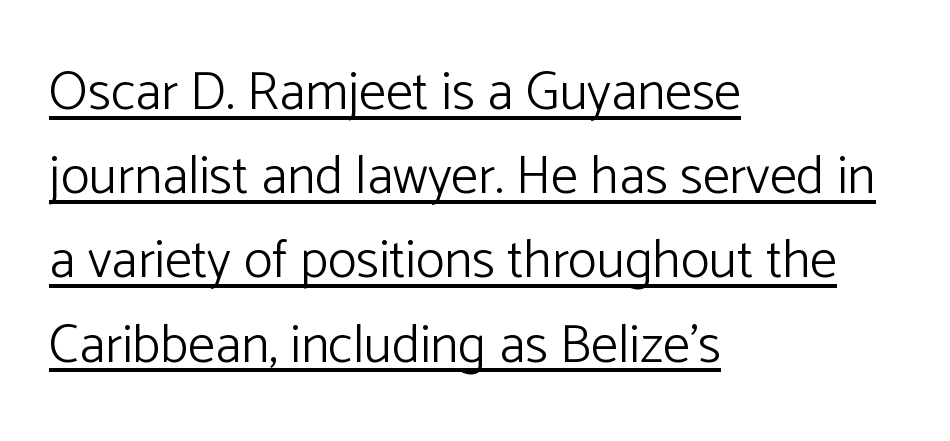
Weight: regular or lighter. Each letter's strokes conclude bluntly, with no projecting serifs. Character widths vary here, with narrow letters taking less room than wide ones. Vertical spacing — default. The gaps between neighbouring characters are ordinary and unremarkable.
